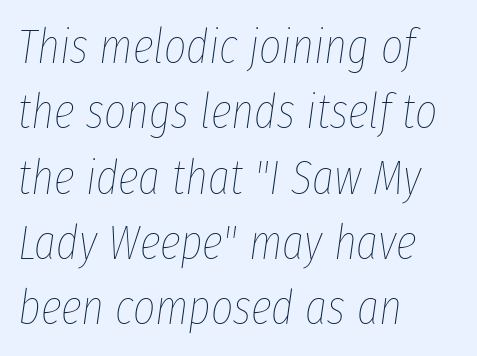
Proportional: the letters do not fall into vertical columns. Plain, unruled lines of type. The space between consecutive lines is moderate. The glyphs look as if they've been sheared to an angle. Stem width sits at or under what a default text font uses. Letter spacing: default.
